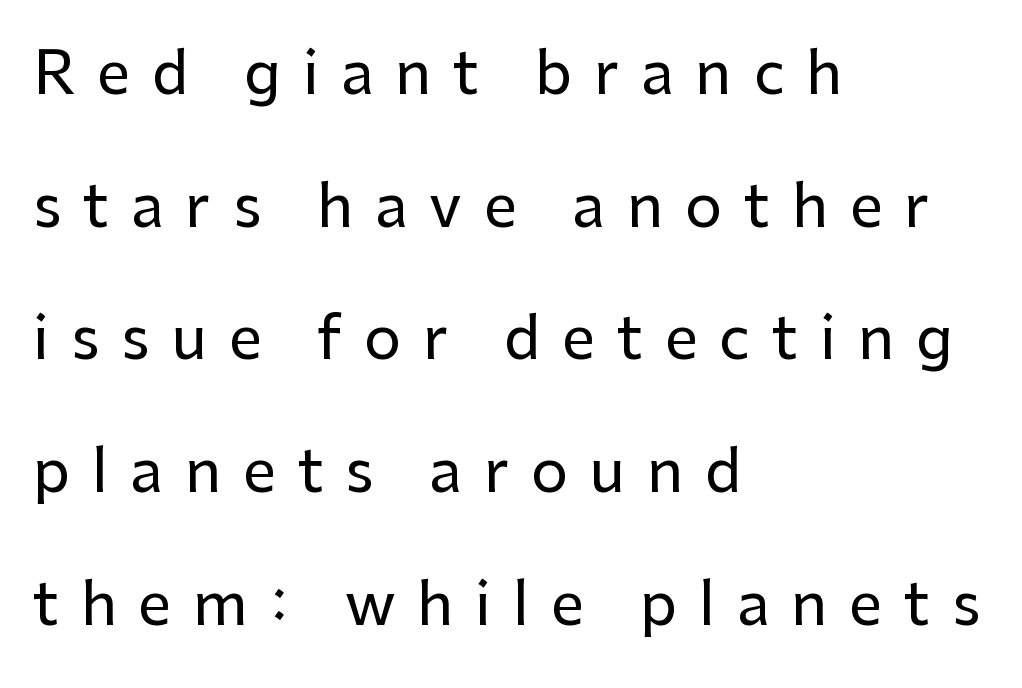
Characters remain perfectly vertical along every line. Nothing sits at the stroke ends, so this counts as sans-serif. This sample is left-justified, so line endings fall wherever the words run out. Someone cranked the tracking dial way up on this one. The specimen omits any rule beneath the text block's lines.
